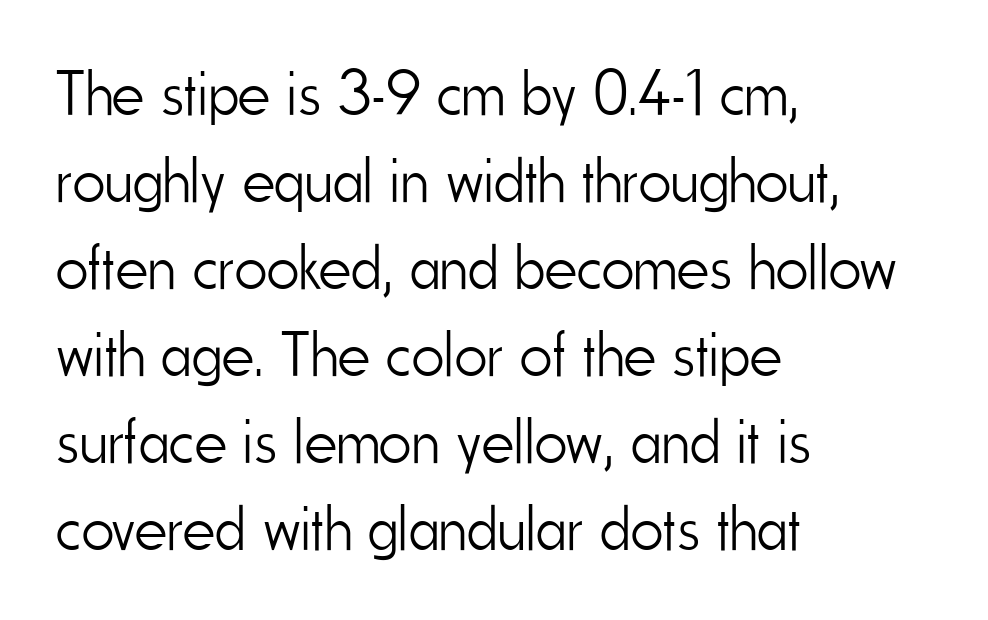
Typeset ragged right — the left edge is the straight one. Nope, not italic — everything's standing straight. Each word holds together tightly as a unit, with standard inter-letter gaps. A typesetter would call this leading conventional body-copy spacing. Proportional: the letters do not fall into vertical columns. The baseline area is clear.
